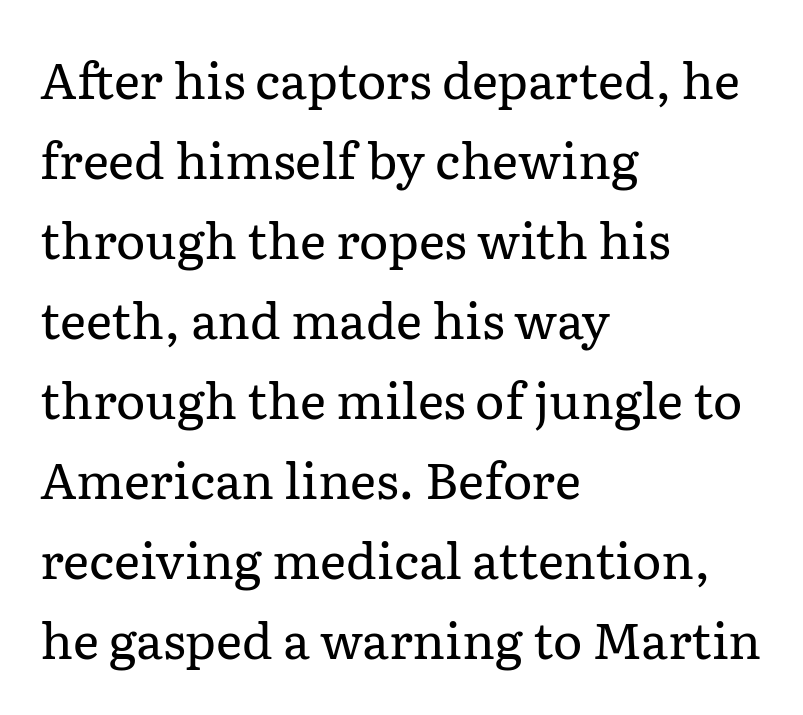
The image shows 50 px regular-weight serif type, upright; set left-aligned, normal line spacing (1.6x), normal letter spacing, not underlined; low stroke contrast and a medium x-height.
